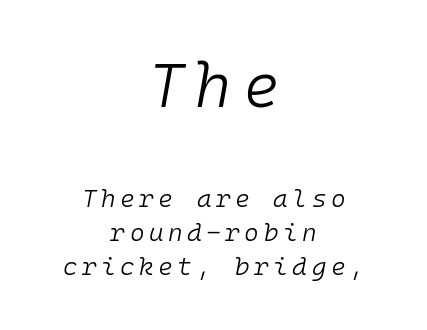
The image shows 62 px light type, italic (leaning right), monospaced; set centered, normal line spacing (1.36x), not underlined; the first (top) block is 2.48x larger; low stroke contrast and a medium x-height.
